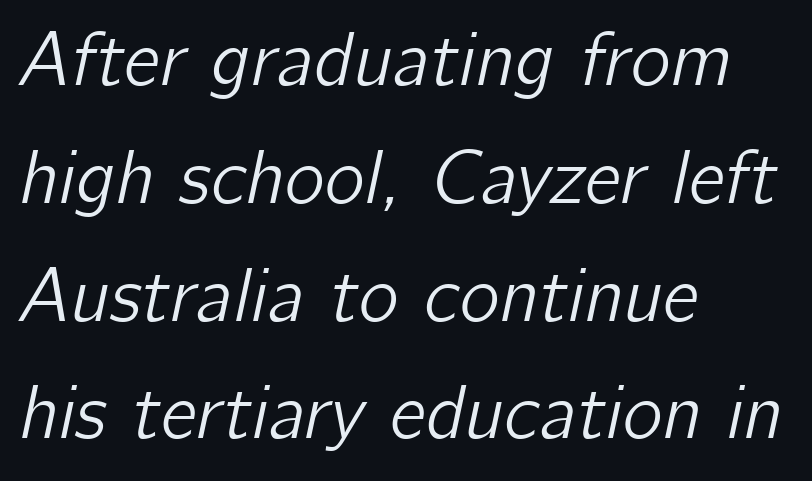
Slant detected: the letters are inclined. Vertically, the passage feels balanced, rows spaced as you'd expect. Between one letter and the next there's only the usual sliver of space. The foot of each line stays bare and open. The rendering anchors every line to the left-hand side. Varying glyph widths throughout — classic text-font behaviour.
